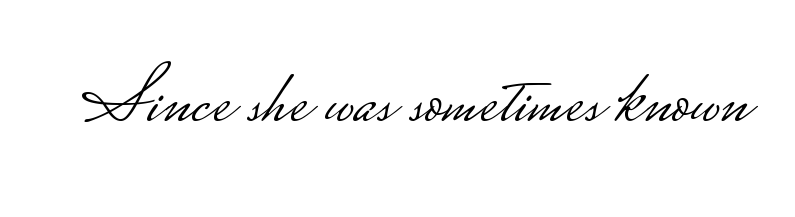
{"serif": "no", "bold": "no", "weight": "light", "width": "wide", "stroke_contrast": "low", "monospaced": "no", "underline": "no", "letter_spacing": "normal", "letter_spacing_em": 0.0, "glyph_px": 79}
